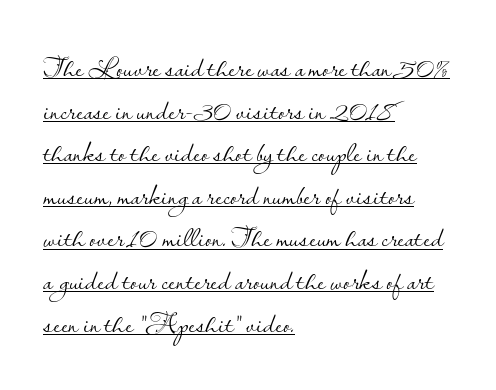
{"serif": "no", "bold": "no", "weight": "light", "width": "normal", "stroke_contrast": "low", "x_height": "small", "monospaced": "no", "underline": "yes", "align": "left", "line_spacing": "normal", "line_spacing_ratio": 1.42, "letter_spacing": "normal", "letter_spacing_em": 0.0, "glyph_px": 30}
